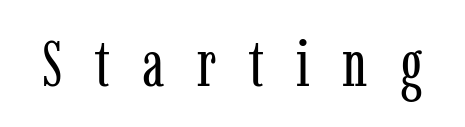
Vertical stems look standard width or narrower in stroke. The characters display serif detailing at their extremities. Type without underlining. Caption: expanded tracking, letters set apart. Think of a printed novel: that variable character pitch is what you see here.
